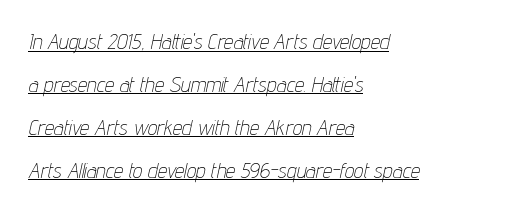
Q: Is the text bold? A: No.
Q: Is the text italic (slanted)? A: Yes, it leans right by about 12 degrees.
Q: Is the text underlined? A: Yes.
Q: How is the paragraph aligned? A: Left-aligned.
Q: Is the spacing between letters normal or unusually wide? A: Normal.
Q: Is the spacing between lines tight, normal or loose? A: Loose.
